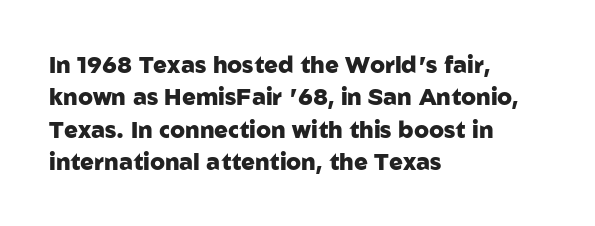
Q: Is the text bold? A: Yes.
Q: Is the text italic (slanted)? A: No, it is upright.
Q: Is the text underlined? A: No.
Q: How is the paragraph aligned? A: Left-aligned.
Q: Is the spacing between letters normal or unusually wide? A: Normal.
Q: Is the spacing between lines tight, normal or loose? A: Normal.
